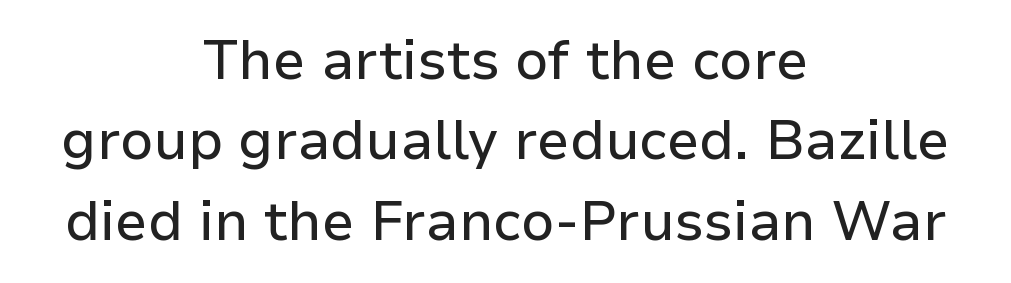
Q: Is the text italic (slanted)? A: No, it is upright.
Q: Is the typeface a serif or a sans-serif typeface? A: Sans-serif.
Q: Is the text underlined? A: No.
Q: How is the paragraph aligned? A: Centered.
Q: Is the spacing between letters normal or unusually wide? A: Normal.
Q: Is the spacing between lines tight, normal or loose? A: Normal.
Q: Width (condensed, normal, or wide)? A: Normal.
Q: Stroke contrast? A: Low.
Q: x-height? A: Medium.
Q: Monospaced? A: No.
